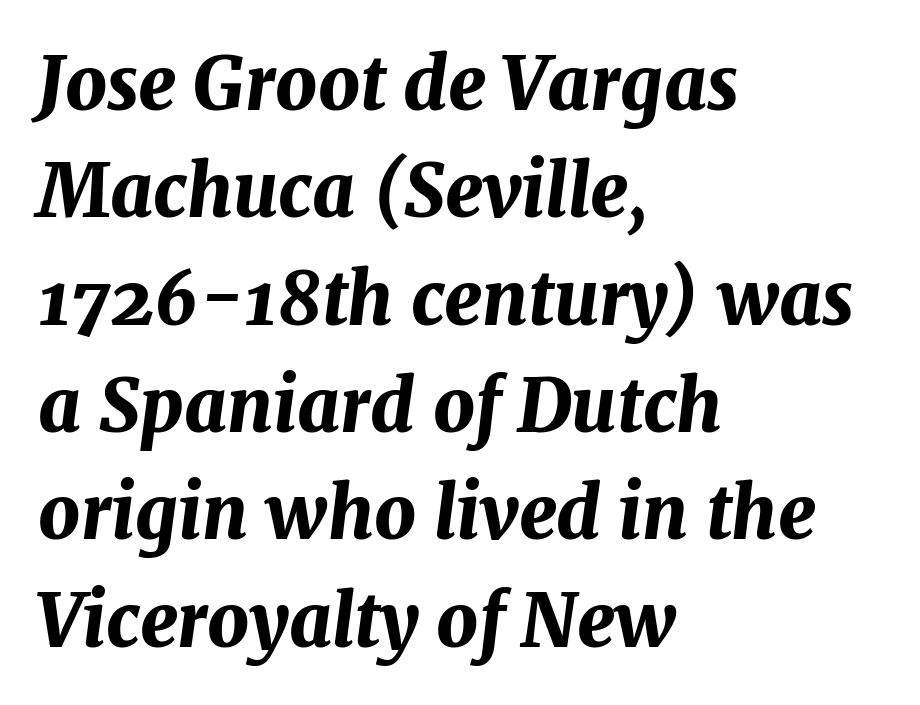
Q: Is the text bold? A: Yes.
Q: Is the text italic (slanted)? A: Yes, it leans right by about 7 degrees.
Q: Is the text underlined? A: No.
Q: How is the paragraph aligned? A: Left-aligned.
Q: Is the spacing between letters normal or unusually wide? A: Normal.
Q: Is the spacing between lines tight, normal or loose? A: Normal.
Q: Width (condensed, normal, or wide)? A: Normal.
Q: Stroke contrast? A: Medium.
Q: x-height? A: Medium.
Q: Monospaced? A: No.
